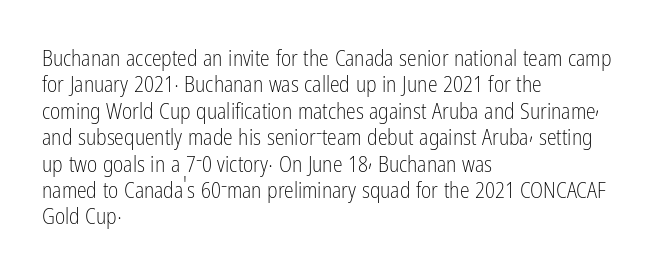
{"italic": "no", "bold": "no", "underline": "no", "align": "left", "line_spacing_ratio": 1.2, "letter_spacing": "normal", "letter_spacing_em": 0.0, "glyph_px": 22}
